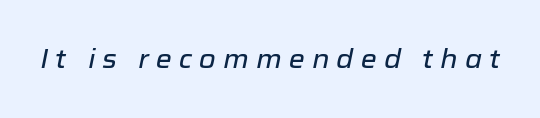
You can tell it's italic because the verticals aren't actually vertical. The face used here is rendered with a markedly widened letterfit. Rule under the text: the space is simply empty.
